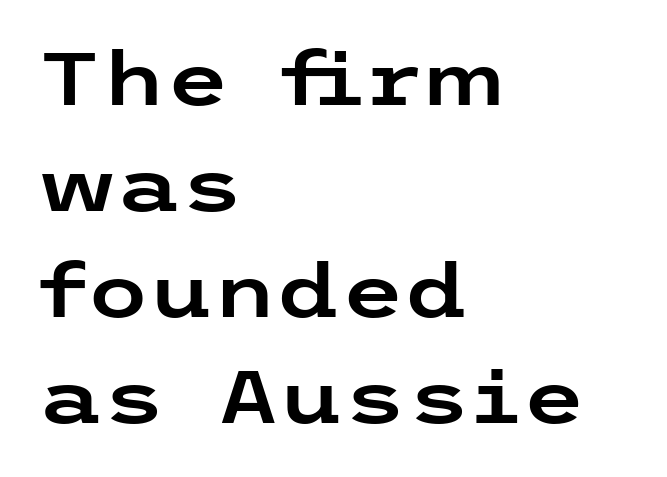
The image shows 73 px wide sans-serif type, upright; set left-aligned, normal line spacing (1.45x), normal letter spacing, not underlined; low stroke contrast and a medium x-height.
